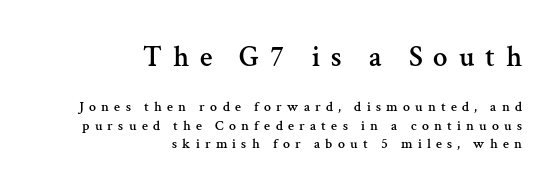
The characters display serif detailing at their extremities. Tracking here is generous; glyphs stand well apart from one another. Unlike italic type, these characters show no tilt at all. Right-aligned paragraph, ragged on the left.
